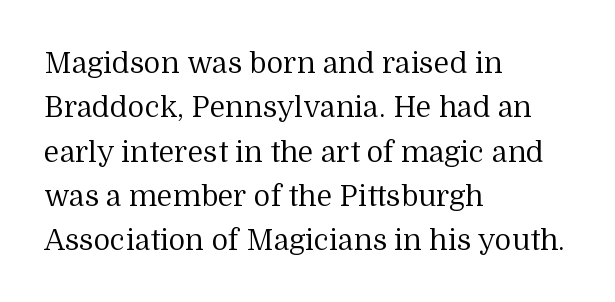
Q: Is the text bold? A: No.
Q: Is the text italic (slanted)? A: No, it is upright.
Q: Is the typeface a serif or a sans-serif typeface? A: Serif.
Q: Is the text underlined? A: No.
Q: How is the paragraph aligned? A: Left-aligned.
Q: Is the spacing between letters normal or unusually wide? A: Normal.
Q: Is the spacing between lines tight, normal or loose? A: Normal.
Q: Width (condensed, normal, or wide)? A: Normal.
Q: Stroke contrast? A: Medium.
Q: x-height? A: Medium.
Q: Monospaced? A: No.
